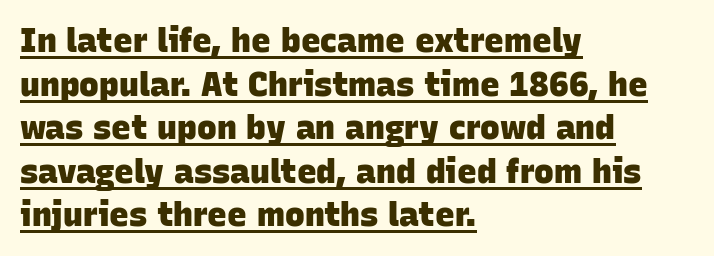
Q: Is the text bold? A: Yes.
Q: Is the typeface a serif or a sans-serif typeface? A: Sans-serif.
Q: Is the text underlined? A: Yes.
Q: How is the paragraph aligned? A: Left-aligned.
Q: Is the spacing between letters normal or unusually wide? A: Normal.
Q: Is the spacing between lines tight, normal or loose? A: Normal.
Q: Width (condensed, normal, or wide)? A: Normal.
Q: Stroke contrast? A: Low.
Q: x-height? A: Large.
Q: Monospaced? A: No.
